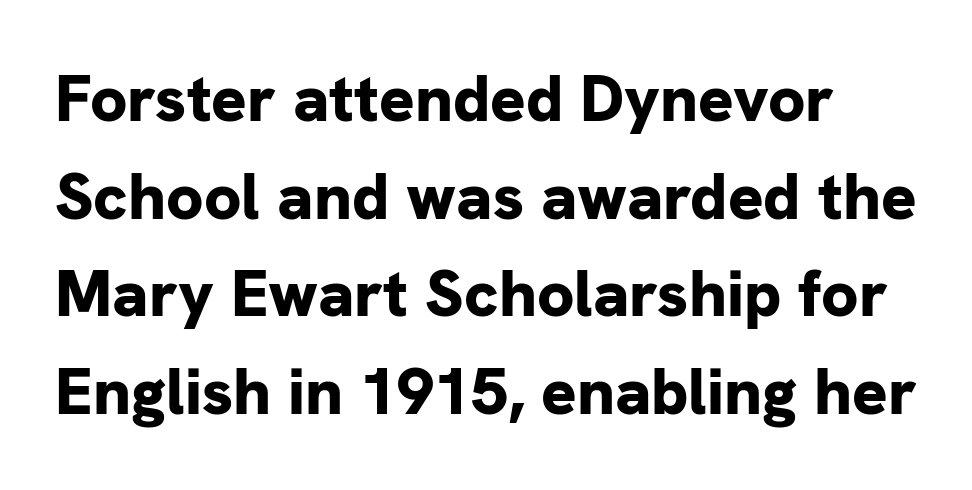
Q: Is the text bold? A: Yes.
Q: Is the text italic (slanted)? A: No, it is upright.
Q: Is the typeface a serif or a sans-serif typeface? A: Sans-serif.
Q: Is the text underlined? A: No.
Q: Is the spacing between letters normal or unusually wide? A: Normal.
Q: Is the spacing between lines tight, normal or loose? A: Normal.
Q: Width (condensed, normal, or wide)? A: Normal.
Q: Stroke contrast? A: Low.
Q: x-height? A: Medium.
Q: Monospaced? A: No.
